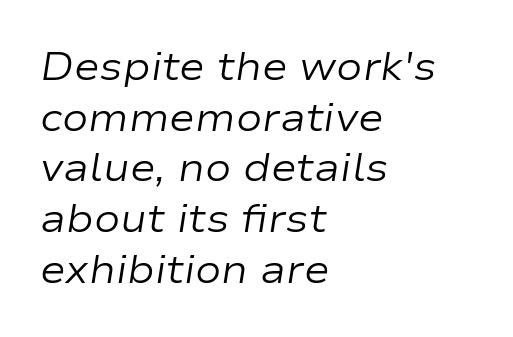
Q: Is the text bold? A: No.
Q: Is the text italic (slanted)? A: Yes, it leans right by about 9 degrees.
Q: Is the text underlined? A: No.
Q: How is the paragraph aligned? A: Left-aligned.
Q: Is the spacing between letters normal or unusually wide? A: Normal.
Q: Is the spacing between lines tight, normal or loose? A: Normal.
Q: Width (condensed, normal, or wide)? A: Wide.
Q: Stroke contrast? A: Low.
Q: x-height? A: Medium.
Q: Monospaced? A: No.
